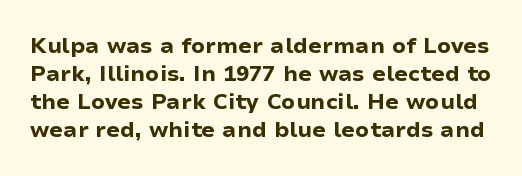
{"italic": "no", "bold": "yes", "underline": "no", "line_spacing": "normal", "line_spacing_ratio": 1.28, "letter_spacing": "normal", "letter_spacing_em": 0.0, "glyph_px": 22}
